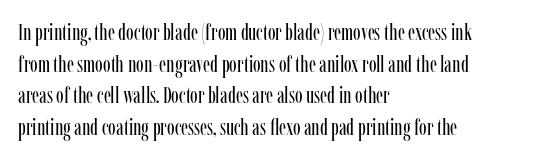
The image shows 23 px text type, upright; set left-aligned, normal line spacing (1.37x), normal letter spacing, not underlined.
